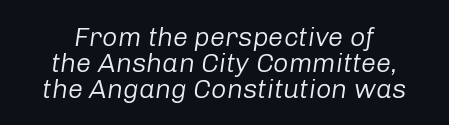
A centered setting, common on invitations and titles, is used for this passage. Anything drawn beneath the words? Only blank space. In terms of posture, this sample is oblique. Successive baselines arrive quickly, one right under another. Stems and bowls with no extra thickness — not bold.
